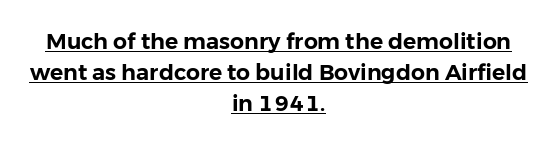
Caption: multi-line text, centered on the measure. Short note: letters normally spaced. Italic? Not at all — the glyphs are vertical. Leading matches the norm, producing a regular column. The passage shown is underscored from start to finish.
